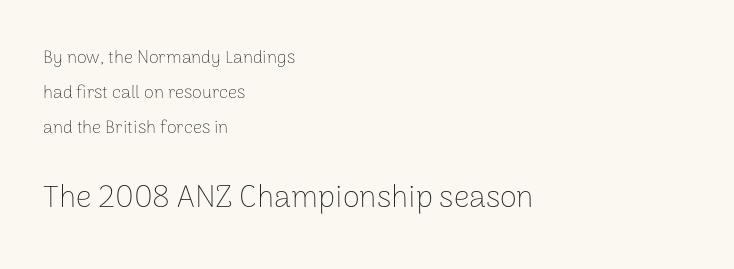
{"serif": "no", "italic": "no", "bold": "no", "weight": "thin", "width": "normal", "stroke_contrast": "low", "x_height": "medium", "monospaced": "no", "underline": "no", "align": "left", "line_spacing": "loose", "line_spacing_ratio": 1.95, "letter_spacing": "normal", "letter_spacing_em": 0.0, "larger_block": "second", "size_ratio": 1.72, "glyph_px": 31}
